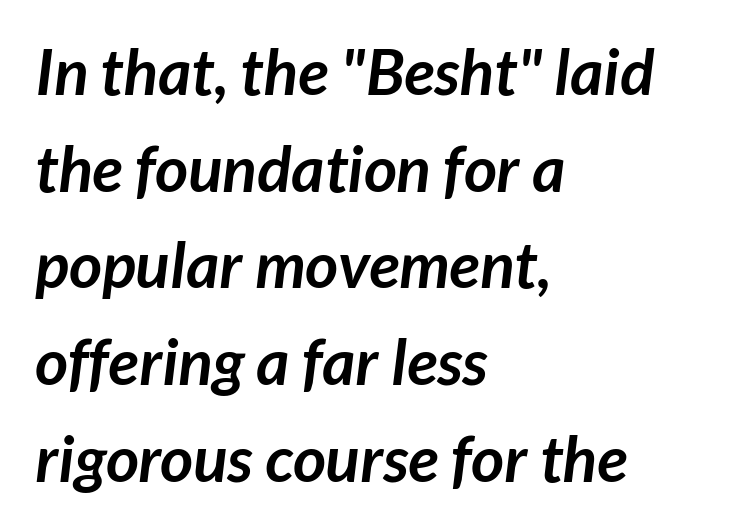
{"serif": "no", "bold": "yes", "weight": "semibold", "width": "normal", "stroke_contrast": "low", "x_height": "medium", "monospaced": "no", "underline": "no", "align": "left", "line_spacing": "normal", "line_spacing_ratio": 1.51, "letter_spacing": "normal", "letter_spacing_em": 0.0, "glyph_px": 64}
